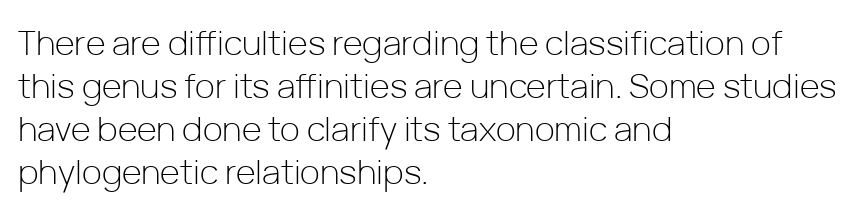
{"serif": "no", "italic": "no", "bold": "no", "weight": "light", "width": "normal", "stroke_contrast": "low", "x_height": "medium", "monospaced": "no", "underline": "no", "align": "left", "line_spacing": "normal", "line_spacing_ratio": 1.26, "letter_spacing": "normal", "letter_spacing_em": 0.0, "glyph_px": 34}
